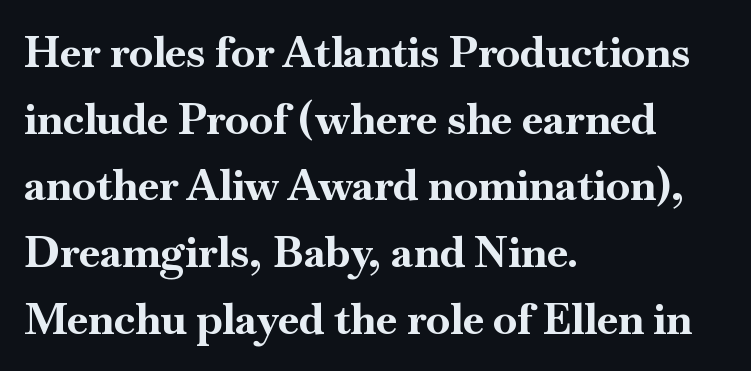
{"serif": "yes", "italic": "no", "bold": "yes", "weight": "bold", "width": "normal", "stroke_contrast": "high", "x_height": "small", "monospaced": "no", "underline": "no", "align": "left", "line_spacing": "normal", "line_spacing_ratio": 1.55, "letter_spacing": "normal", "letter_spacing_em": 0.0, "glyph_px": 43}
